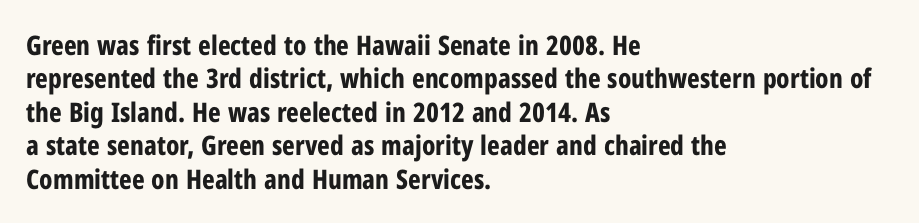
There is no visible air inserted between adjacent glyphs. Compared with a centered layout, this one pins lines to the left instead. The strokes are fattened all the way to bold. A typesetter would mark this as roman, not italic. The words here are not underlined.
